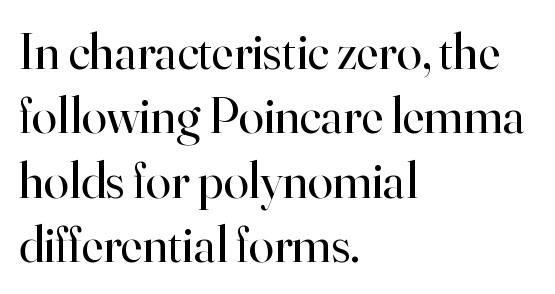
{"serif": "yes", "italic": "no", "bold": "no", "weight": "regular", "width": "normal", "stroke_contrast": "high", "x_height": "small", "monospaced": "no", "underline": "no", "align": "left", "line_spacing": "normal", "line_spacing_ratio": 1.26, "letter_spacing": "normal", "letter_spacing_em": 0.0, "glyph_px": 51}
